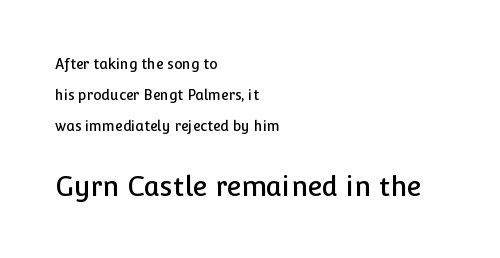
Q: Is the text italic (slanted)? A: No, it is upright.
Q: Is the text underlined? A: No.
Q: How is the paragraph aligned? A: Left-aligned.
Q: Is the spacing between letters normal or unusually wide? A: Normal.
Q: Is the spacing between lines tight, normal or loose? A: Loose.
Q: Which block of text is set in a larger size, the first (top) or the second (bottom)? A: The second (bottom) one.
